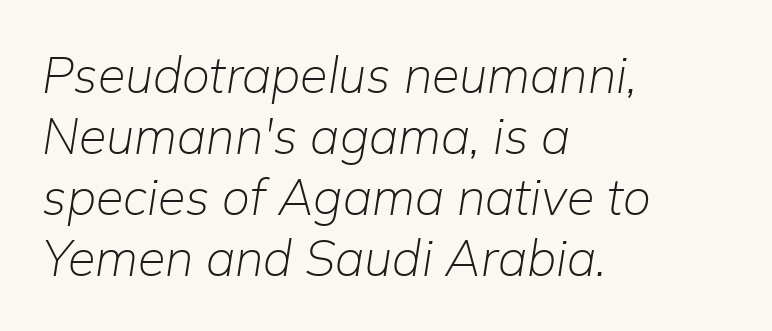
The image shows 50 px light type, italic (leaning right); set left-aligned, line spacing 1.22x, normal letter spacing, not underlined; low stroke contrast and a medium x-height.
